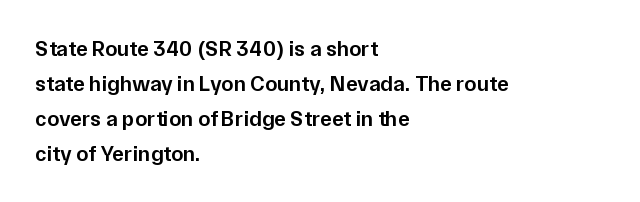
Q: Is the text bold? A: Semi-bold.
Q: Is the text italic (slanted)? A: No, it is upright.
Q: Is the text underlined? A: No.
Q: How is the paragraph aligned? A: Left-aligned.
Q: Is the spacing between letters normal or unusually wide? A: Normal.
Q: Is the spacing between lines tight, normal or loose? A: Normal.
